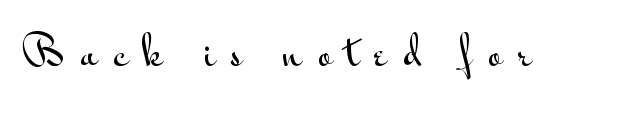
{"serif": "no", "width": "wide", "stroke_contrast": "medium", "x_height": "small", "monospaced": "no", "underline": "no", "letter_spacing": "wide", "letter_spacing_em": 0.43, "glyph_px": 37}
